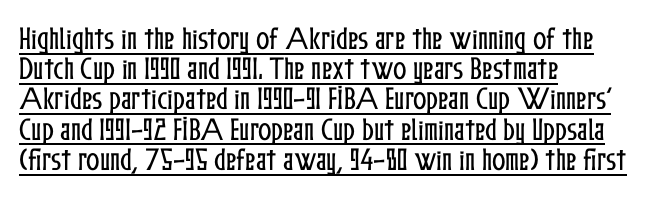
Q: Is the text italic (slanted)? A: No, it is upright.
Q: Is the text underlined? A: Yes.
Q: How is the paragraph aligned? A: Left-aligned.
Q: Is the spacing between letters normal or unusually wide? A: Normal.
